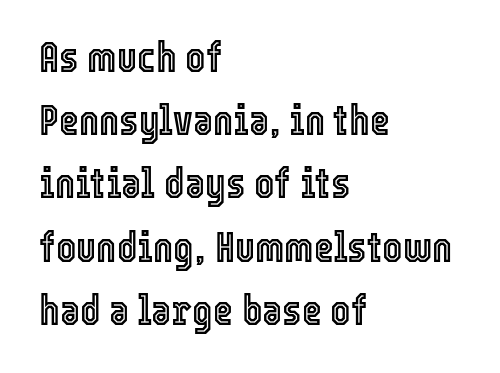
Q: Is the text italic (slanted)? A: No, it is upright.
Q: Is the text underlined? A: No.
Q: How is the paragraph aligned? A: Left-aligned.
Q: Is the spacing between letters normal or unusually wide? A: Normal.
Q: Is the spacing between lines tight, normal or loose? A: Normal.
Q: Width (condensed, normal, or wide)? A: Condensed.
Q: x-height? A: Medium.
Q: Monospaced? A: No.
